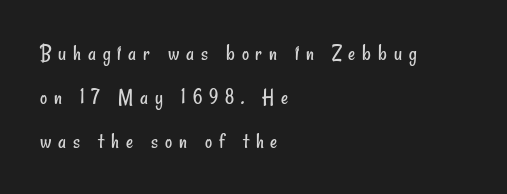
Compared with typical paragraphs, the rows here are farther apart. The paragraph shown leans on its left margin. The gaps between neighbouring characters are conspicuously large. Unbolded letterforms with no extra heft. Descenders hang freely into open space.
